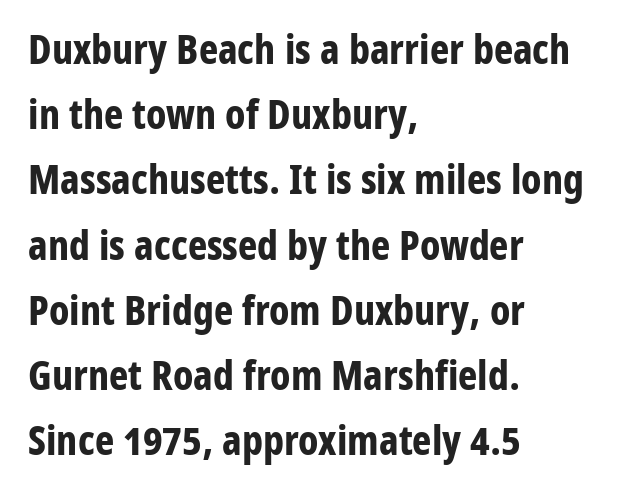
Q: Is the text bold? A: Yes.
Q: Is the text italic (slanted)? A: No, it is upright.
Q: Is the typeface a serif or a sans-serif typeface? A: Sans-serif.
Q: Is the text underlined? A: No.
Q: How is the paragraph aligned? A: Left-aligned.
Q: Is the spacing between letters normal or unusually wide? A: Normal.
Q: Is the spacing between lines tight, normal or loose? A: Normal.
Q: Width (condensed, normal, or wide)? A: Condensed.
Q: Stroke contrast? A: Low.
Q: x-height? A: Medium.
Q: Monospaced? A: No.
